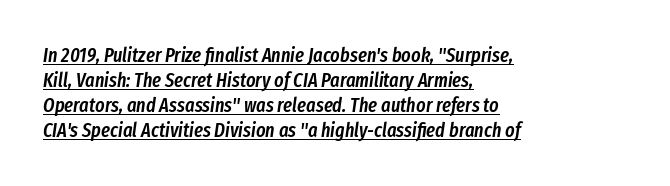
These lines were composed using italics. Words appear dense and cohesive because spacing is normal. Honestly, the row spacing looks completely unremarkable. The rendering uses a semibold face; strokes are thickened but not to full bold.
